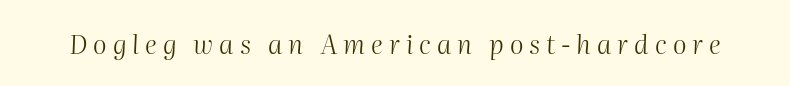
{"italic": "yes", "lean": "right", "slant_degrees": 2, "bold": "no", "underline": "no", "letter_spacing": "wide", "letter_spacing_em": 0.23, "glyph_px": 26}
